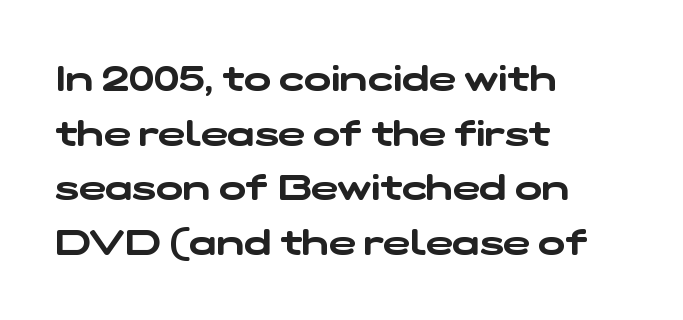
The image shows 36 px wide sans-serif type; set left-aligned, normal line spacing (1.52x), normal letter spacing, not underlined; low stroke contrast and a medium x-height.
